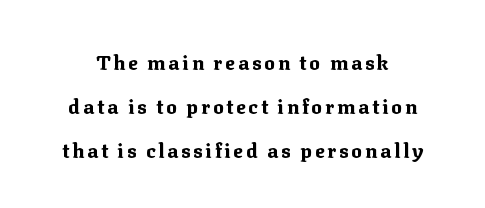
Rendered with straight, roman letterforms. Honestly, the rows look like they've been pulled way apart. Every letter is thick-stroked: bold, no question. Descender tails drop into unmarked territory.
